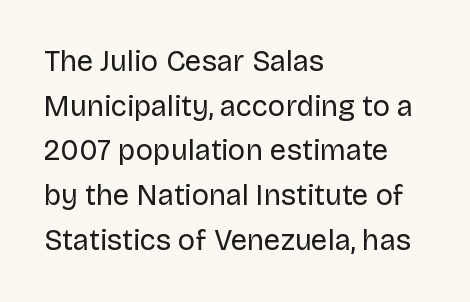
The image shows 29 px regular-weight sans-serif type, upright; set left-aligned, normal line spacing (1.54x), normal letter spacing, not underlined; low stroke contrast and a large x-height.
